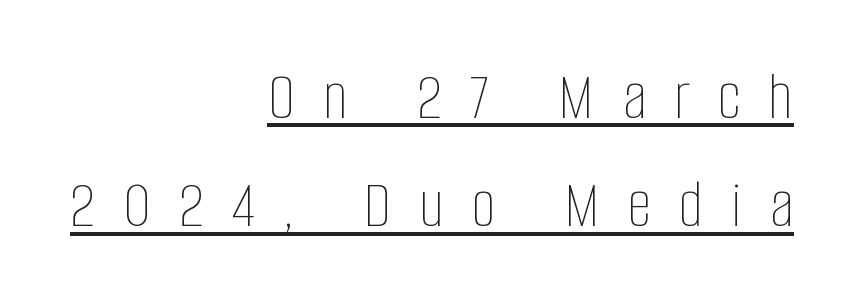
Q: Is the text bold? A: No.
Q: Is the text italic (slanted)? A: No, it is upright.
Q: Is the text underlined? A: Yes.
Q: How is the paragraph aligned? A: Right-aligned.
Q: Is the spacing between letters normal or unusually wide? A: Unusually wide.
Q: Is the spacing between lines tight, normal or loose? A: Normal.
Q: Width (condensed, normal, or wide)? A: Condensed.
Q: Stroke contrast? A: Low.
Q: x-height? A: Large.
Q: Monospaced? A: No.
